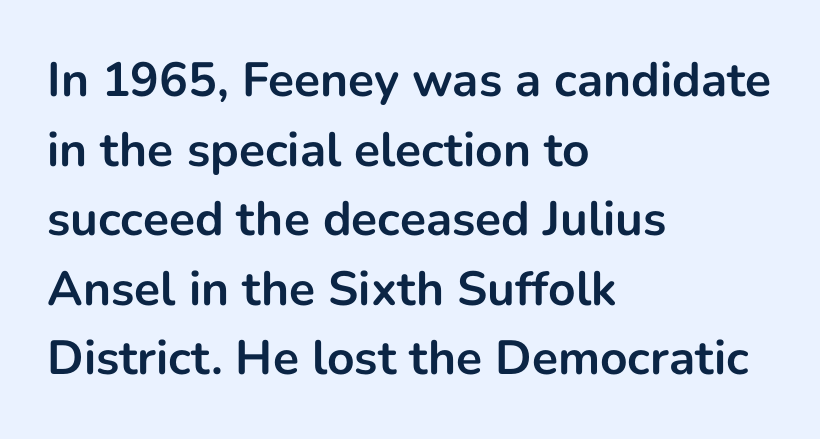
All the whitespace from short lines collects on the right. Is this a fixed-width face? No — the glyphs have proportional, varying widths. The designer left line spacing at the default. The glyphs are unaccompanied by any horizontal stroke below them. The passage shown is typeset with a sans-serif family. Each word holds together tightly as a unit, with standard inter-letter gaps.
